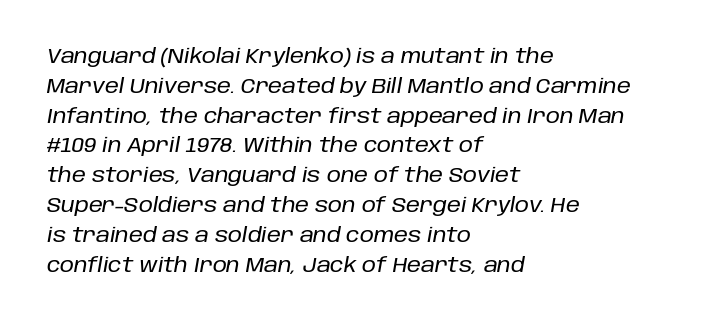
{"italic": "yes", "lean": "right", "slant_degrees": 10, "underline": "no", "align": "left", "line_spacing": "normal", "line_spacing_ratio": 1.49, "letter_spacing": "normal", "letter_spacing_em": 0.0, "glyph_px": 20}
